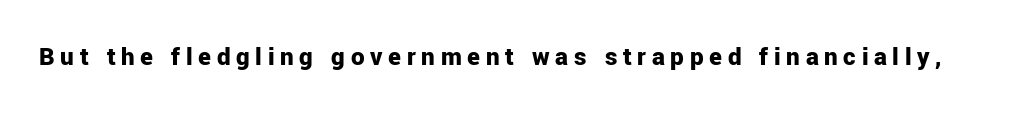
Vertical strokes here are truly vertical. Caption: bold face, heavy strokes. Unmarked baselines from the first word to the last. Substantial extra tracking has been applied to these lines.
